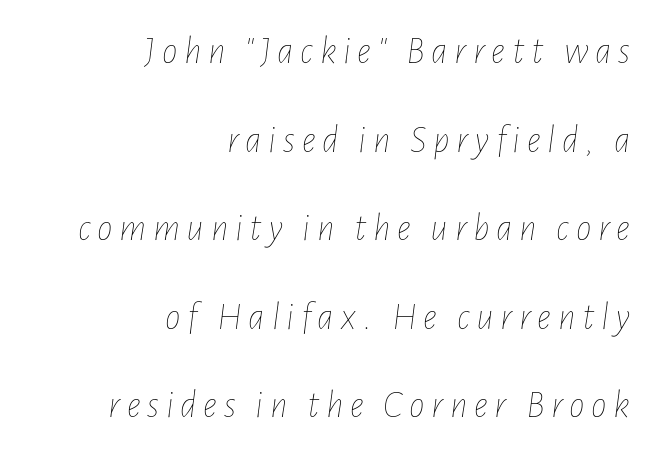
The image shows 39 px thin, condensed type, italic (leaning right); set right-aligned, loose line spacing (2.27x), not underlined; low stroke contrast and a medium x-height.
